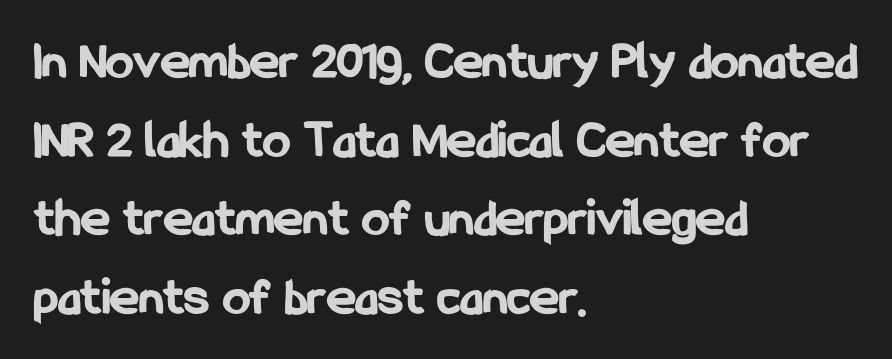
{"serif": "no", "italic": "no", "bold": "yes", "weight": "bold", "width": "condensed", "stroke_contrast": "low", "x_height": "medium", "monospaced": "no", "underline": "no", "align": "left", "line_spacing": "normal", "line_spacing_ratio": 1.43, "letter_spacing": "normal", "letter_spacing_em": 0.0, "glyph_px": 55}
